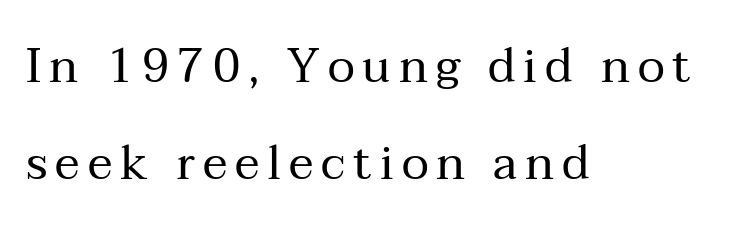
The image shows 47 px regular-weight serif type, upright; set left-aligned, loose line spacing (2.06x), not underlined; medium stroke contrast and a medium x-height.
